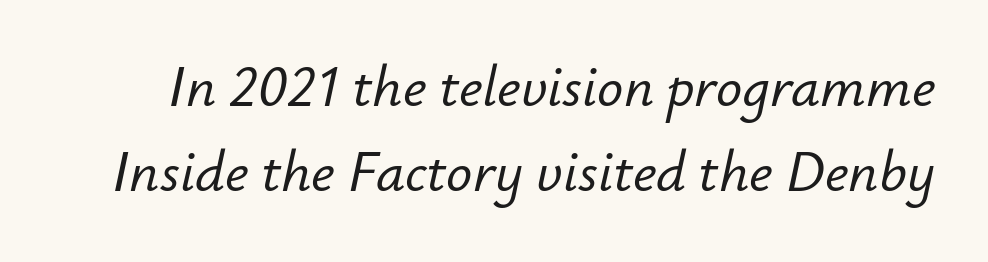
The image shows 58 px text type, italic (leaning right); set normal line spacing (1.47x), normal letter spacing, not underlined; low stroke contrast and a small x-height.
